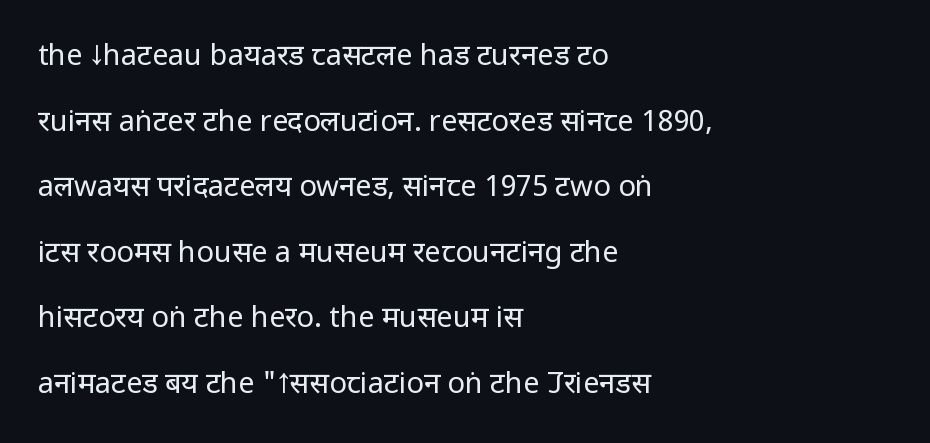
{"serif": "no", "italic": "no", "bold": "no", "weight": "regular", "width": "condensed", "stroke_contrast": "low", "x_height": "large", "monospaced": "no", "underline": "no", "align": "left", "line_spacing": "loose", "line_spacing_ratio": 2.26, "letter_spacing": "normal", "letter_spacing_em": 0.0, "glyph_px": 29}
